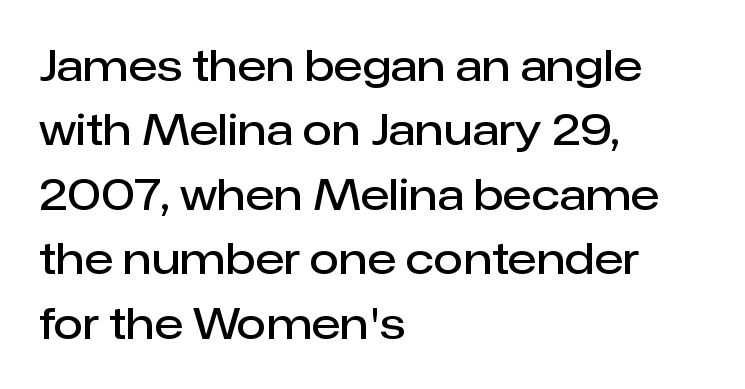
The zone under the glyphs is completely vacant. This block has exactly the height ordinary leading produces. Left-aligned paragraph, ragged on the right. The lettering stays uniformly vertical, giving the passage a roman look. Serifs: no, the terminals of the letterforms are clean.
